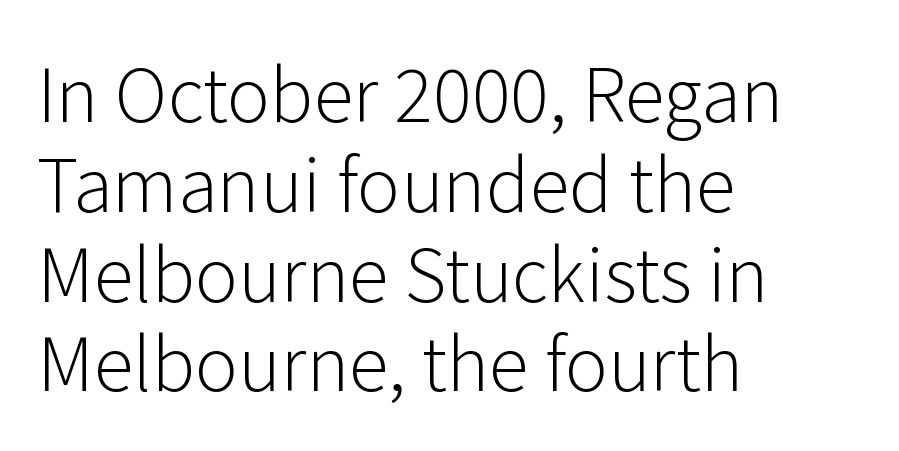
Summary of weight: not heavy and not bold. Check where the strokes stop: nothing finishes them off — pure sans. Layout note: lines flush left. Posture: vertical. Looks like regular typesetting: each glyph gets only the width it needs. The space beneath each line is pristine and unruled.
